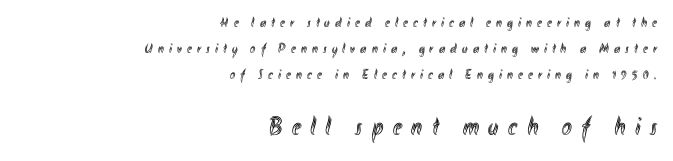
{"underline": "no", "align": "right", "line_spacing_ratio": 1.85, "letter_spacing": "wide", "letter_spacing_em": 0.37, "larger_block": "second", "size_ratio": 1.86, "glyph_px": 26}
